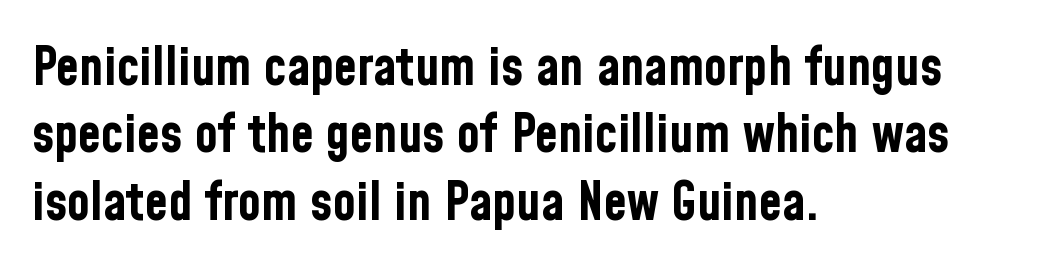
The image shows 53 px bold, condensed sans-serif type, upright; set left-aligned, normal line spacing (1.27x), normal letter spacing, not underlined; low stroke contrast and a medium x-height.
